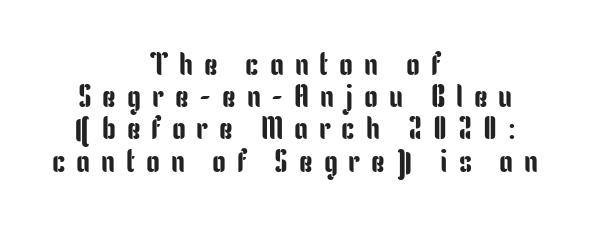
No feet cap the strokes, marking this as sans-serif type. In terms of posture, this sample is upright. Is the block centered? Yes — each line is placed symmetrically about the middle. The passage shown has open, widely tracked lettering throughout. Leading is clearly below the norm, producing a dense column.
